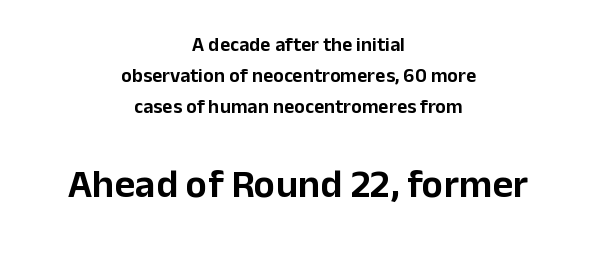
Q: Is the text italic (slanted)? A: No, it is upright.
Q: Is the typeface a serif or a sans-serif typeface? A: Sans-serif.
Q: Is the text underlined? A: No.
Q: How is the paragraph aligned? A: Centered.
Q: Is the spacing between letters normal or unusually wide? A: Normal.
Q: Is the spacing between lines tight, normal or loose? A: Normal.
Q: Which block of text is set in a larger size, the first (top) or the second (bottom)? A: The second (bottom) one.
Q: Width (condensed, normal, or wide)? A: Normal.
Q: Stroke contrast? A: Low.
Q: x-height? A: Medium.
Q: Monospaced? A: No.
